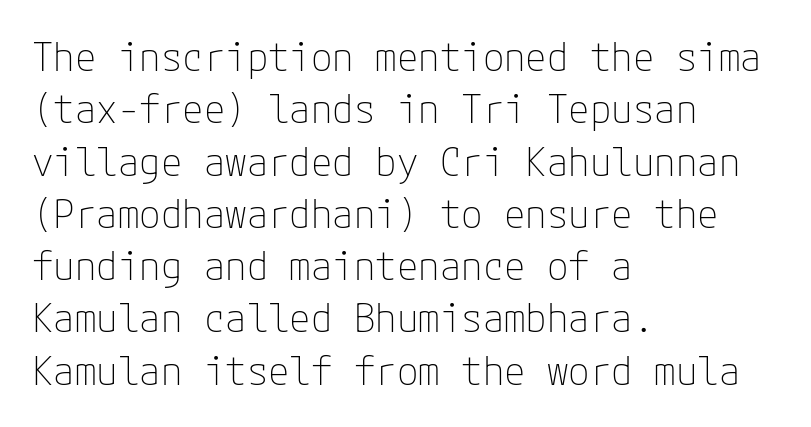
{"serif": "no", "italic": "no", "bold": "no", "weight": "thin", "width": "normal", "stroke_contrast": "low", "x_height": "medium", "underline": "no", "align": "left", "line_spacing": "normal", "line_spacing_ratio": 1.34, "letter_spacing": "normal", "letter_spacing_em": 0.0, "glyph_px": 39}
